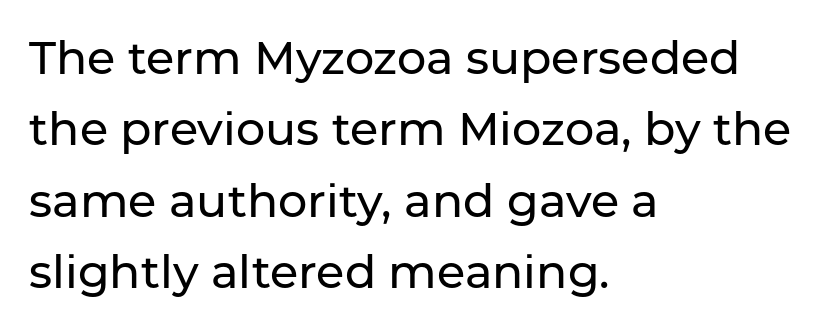
{"serif": "no", "italic": "no", "width": "normal", "stroke_contrast": "low", "x_height": "medium", "monospaced": "no", "underline": "no", "align": "left", "line_spacing": "normal", "line_spacing_ratio": 1.55, "letter_spacing": "normal", "letter_spacing_em": 0.0, "glyph_px": 46}
